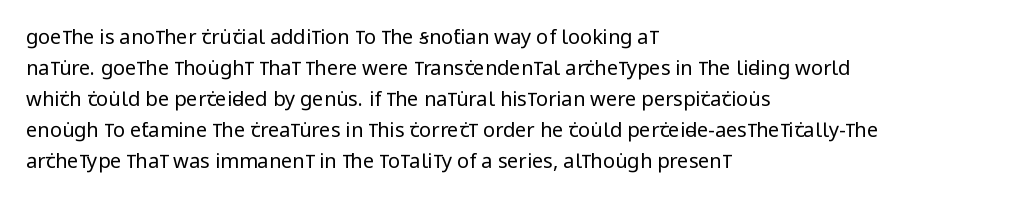
The image shows 20 px text type, upright; set left-aligned, normal line spacing (1.55x), normal letter spacing, not underlined.
